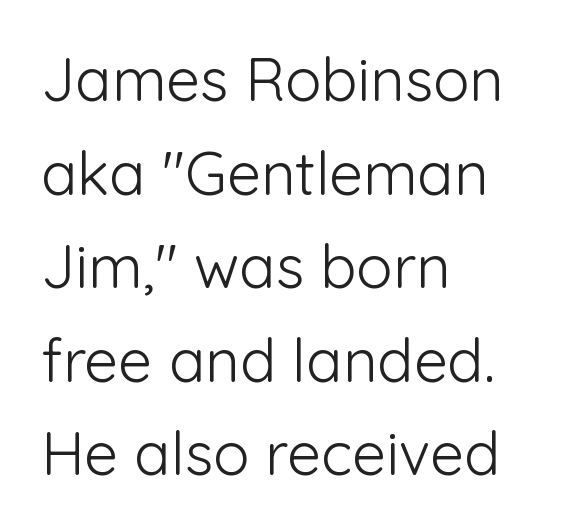
Q: Is the text bold? A: No.
Q: Is the text italic (slanted)? A: No, it is upright.
Q: Is the typeface a serif or a sans-serif typeface? A: Sans-serif.
Q: Is the text underlined? A: No.
Q: How is the paragraph aligned? A: Left-aligned.
Q: Is the spacing between letters normal or unusually wide? A: Normal.
Q: Is the spacing between lines tight, normal or loose? A: Normal.
Q: Width (condensed, normal, or wide)? A: Normal.
Q: Stroke contrast? A: Low.
Q: x-height? A: Medium.
Q: Monospaced? A: No.
